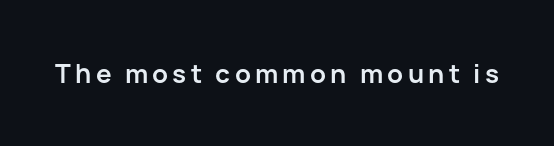
{"italic": "no", "bold": "yes", "underline": "no", "glyph_px": 26}
